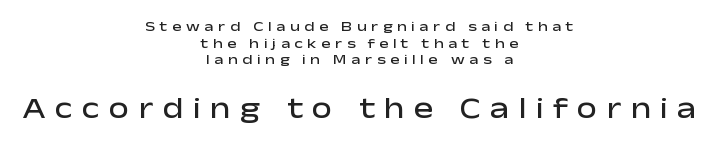
{"serif": "no", "italic": "no", "bold": "semi", "weight": "semibold", "width": "wide", "stroke_contrast": "low", "x_height": "medium", "monospaced": "no", "underline": "no", "align": "center", "line_spacing_ratio": 1.19, "letter_spacing": "wide", "letter_spacing_em": 0.32, "larger_block": "second", "size_ratio": 2.07, "glyph_px": 29}
